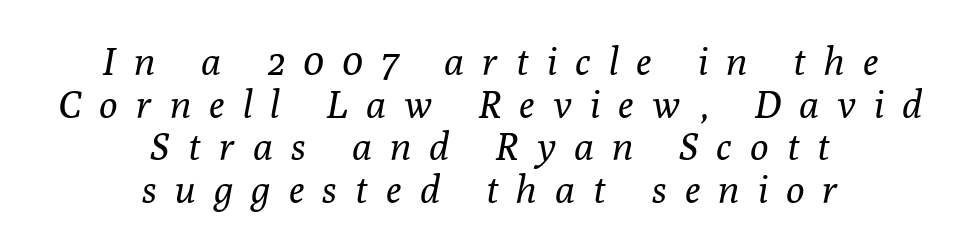
The image shows 38 px regular-weight serif type, italic (leaning right); set centered, tight line spacing (1.12x), unusually wide letter spacing (+0.49 em), not underlined; low stroke contrast and a medium x-height.
